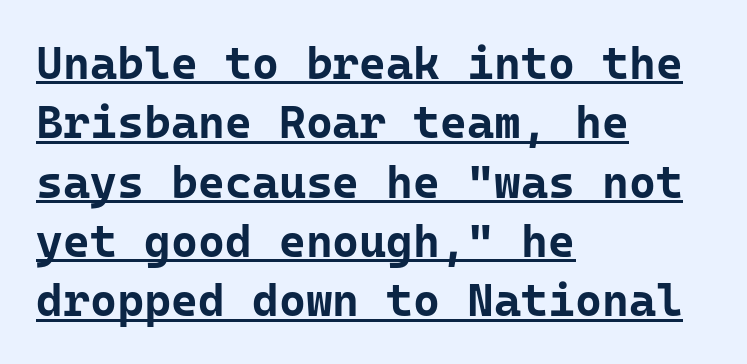
{"serif": "no", "italic": "no", "bold": "yes", "weight": "bold", "width": "normal", "stroke_contrast": "low", "x_height": "medium", "monospaced": "yes", "underline": "yes", "align": "left", "line_spacing": "normal", "line_spacing_ratio": 1.29, "letter_spacing": "normal", "letter_spacing_em": 0.0, "glyph_px": 46}
